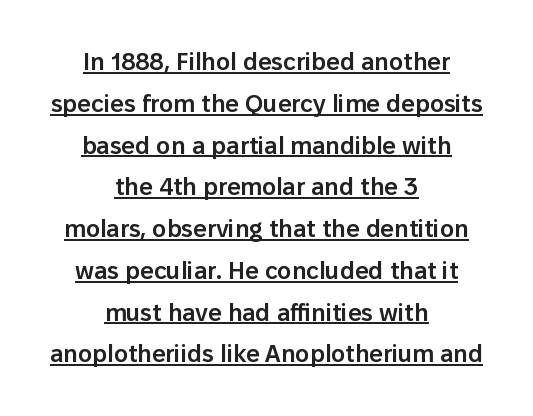
Is the letter spacing exaggerated? No — it looks like the ordinary default. The letters stand upright; this is a roman face. Somebody hit Ctrl+U on this one — the words are underlined. Bold? Not quite — semibold, heavier than regular but stopping short. Caption: multi-line text, centered on the measure.
